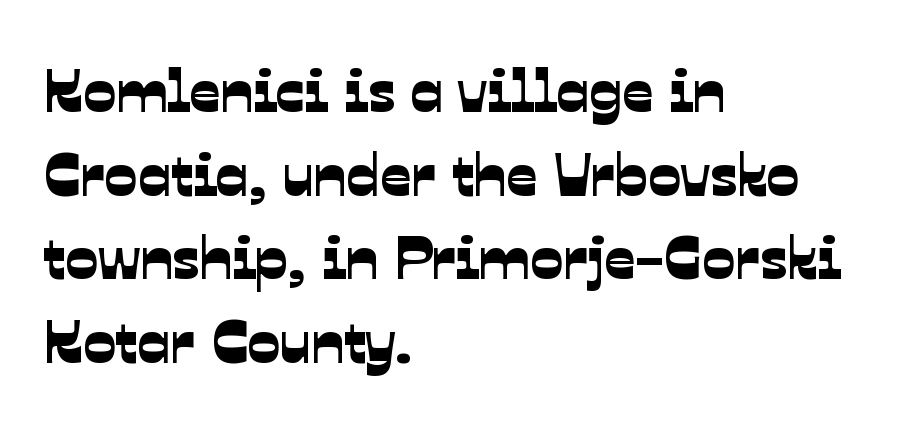
Horizontal alignment here is leftward, the default for most running prose. Letterform terminals end flat and unadorned throughout the passage. You could not count columns in this text — the font is proportionally spaced. The glyphs are unaccompanied by any horizontal stroke below them.
